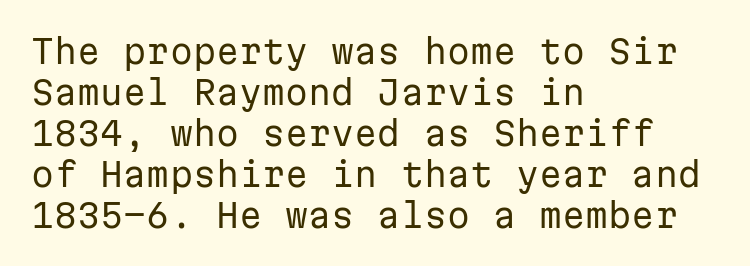
The image shows 33 px regular-weight sans-serif type, upright, monospaced; set left-aligned, line spacing 1.24x, normal letter spacing, not underlined; low stroke contrast and a medium x-height.
